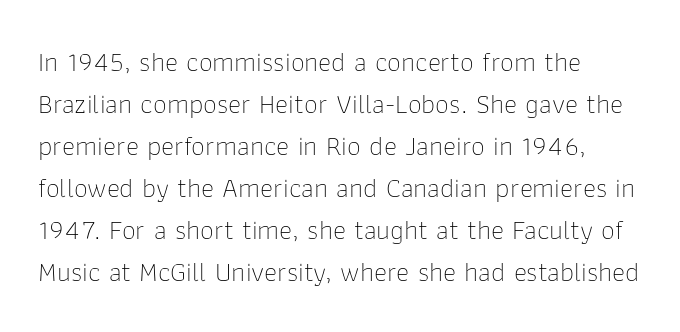
{"serif": "no", "italic": "no", "bold": "no", "weight": "thin", "width": "normal", "stroke_contrast": "low", "x_height": "medium", "monospaced": "no", "underline": "no", "align": "left", "line_spacing": "normal", "line_spacing_ratio": 1.5, "letter_spacing": "normal", "letter_spacing_em": 0.0, "glyph_px": 28}
